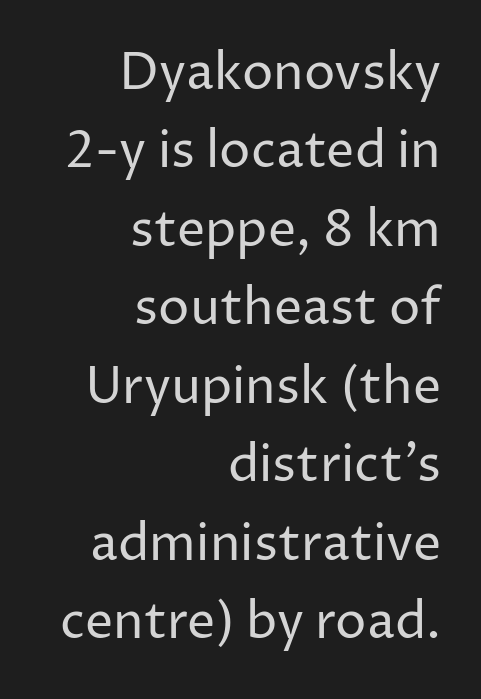
The image shows 50 px regular-weight sans-serif type, upright; set right-aligned, normal line spacing (1.57x), normal letter spacing, not underlined; low stroke contrast and a medium x-height.
